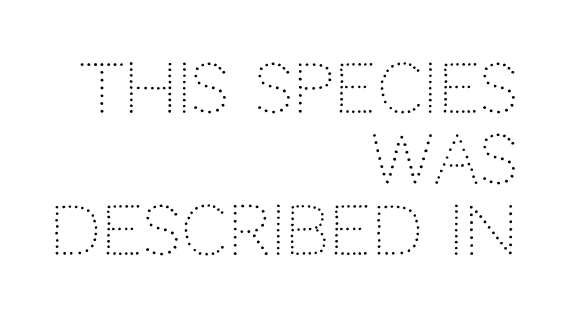
{"serif": "no", "italic": "no", "bold": "no", "weight": "light", "width": "normal", "stroke_contrast": "low", "x_height": "large", "monospaced": "no", "underline": "no", "align": "right", "line_spacing": "tight", "line_spacing_ratio": 1.06, "letter_spacing": "normal", "letter_spacing_em": 0.0, "glyph_px": 67}
